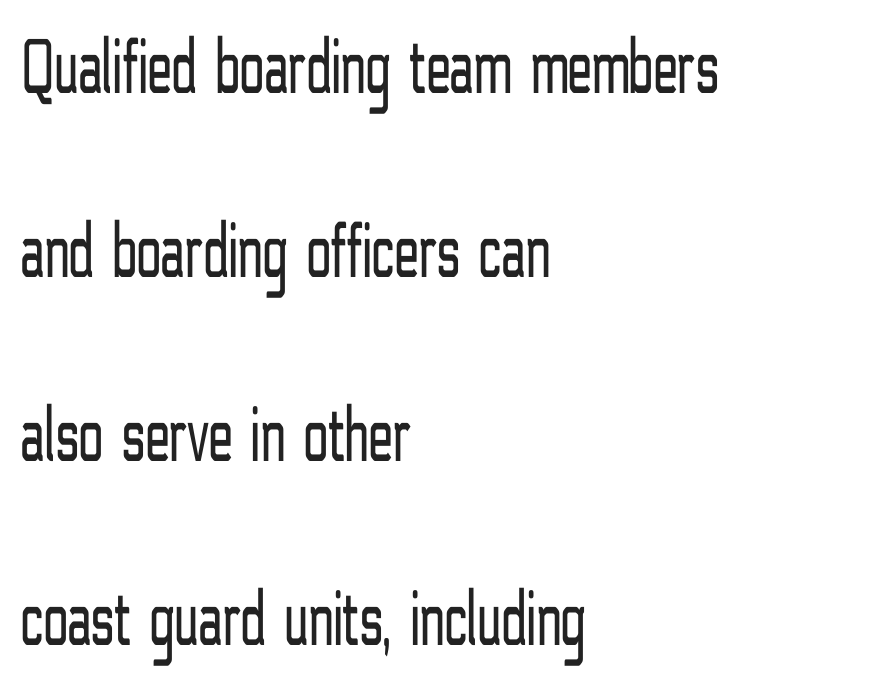
Q: Is the text bold? A: No.
Q: Is the text italic (slanted)? A: No, it is upright.
Q: Is the typeface a serif or a sans-serif typeface? A: Sans-serif.
Q: Is the text underlined? A: No.
Q: How is the paragraph aligned? A: Left-aligned.
Q: Is the spacing between letters normal or unusually wide? A: Normal.
Q: Is the spacing between lines tight, normal or loose? A: Loose.
Q: Width (condensed, normal, or wide)? A: Condensed.
Q: Stroke contrast? A: Low.
Q: x-height? A: Medium.
Q: Monospaced? A: No.
